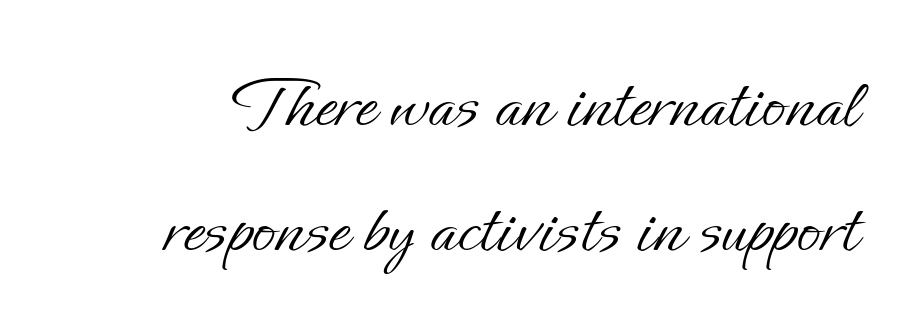
Q: Is the text bold? A: No.
Q: Is the text italic (slanted)? A: Yes.
Q: Is the text underlined? A: No.
Q: Is the spacing between letters normal or unusually wide? A: Normal.
Q: Is the spacing between lines tight, normal or loose? A: Normal.
Q: Width (condensed, normal, or wide)? A: Normal.
Q: Stroke contrast? A: Low.
Q: x-height? A: Small.
Q: Monospaced? A: No.
